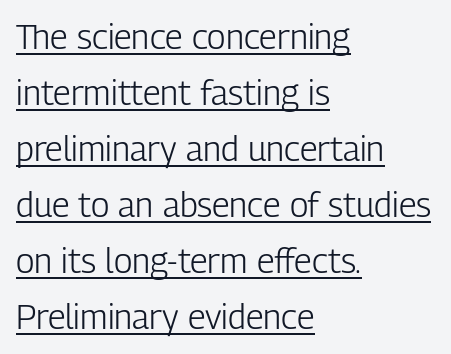
The image shows 34 px light, condensed sans-serif type, upright; set left-aligned, normal line spacing (1.65x), normal letter spacing, underlined; low stroke contrast and a medium x-height.
